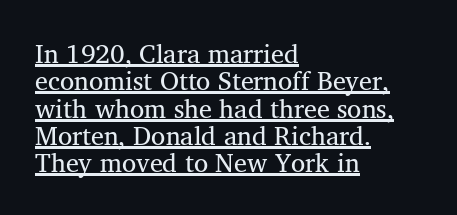
Q: Is the text bold? A: No.
Q: Is the text italic (slanted)? A: No, it is upright.
Q: Is the text underlined? A: Yes.
Q: How is the paragraph aligned? A: Left-aligned.
Q: Is the spacing between letters normal or unusually wide? A: Normal.
Q: Is the spacing between lines tight, normal or loose? A: Tight.
